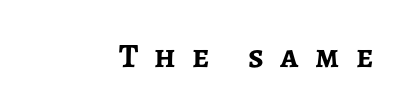
Q: Is the text bold? A: Yes.
Q: Is the text italic (slanted)? A: No, it is upright.
Q: Is the typeface a serif or a sans-serif typeface? A: Sans-serif.
Q: Is the text underlined? A: No.
Q: How is the paragraph aligned? A: Right-aligned.
Q: Is the spacing between letters normal or unusually wide? A: Unusually wide.
Q: Width (condensed, normal, or wide)? A: Normal.
Q: Stroke contrast? A: Low.
Q: x-height? A: Medium.
Q: Monospaced? A: No.
